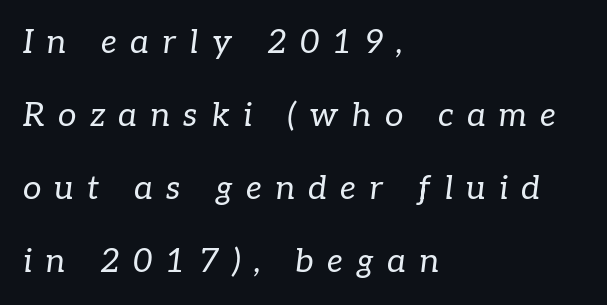
The image shows 33 px regular-weight serif type, italic (leaning right); set left-aligned, loose line spacing (2.21x), unusually wide letter spacing (+0.4 em), not underlined; low stroke contrast and a medium x-height.
